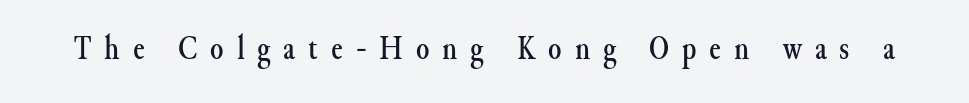
You could not count columns in this text — the font is proportionally spaced. The face used here is rendered with a markedly widened letterfit. No word sits above an underline. Is this a sans? No — the strokes have serifs. Nope, not italic — everything's standing straight.
